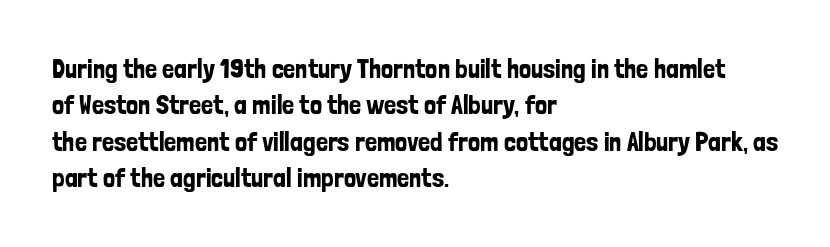
The image shows 27 px text type, upright; set left-aligned, normal line spacing (1.35x), normal letter spacing, not underlined.
